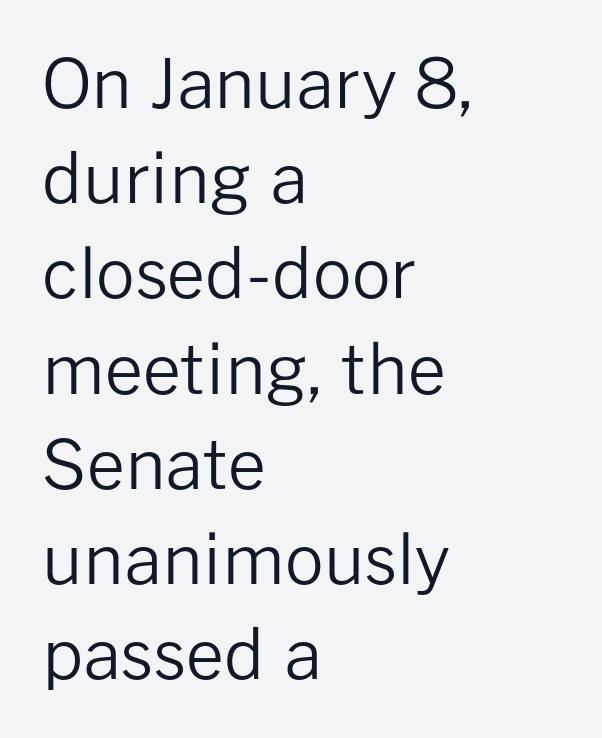
{"serif": "no", "italic": "no", "bold": "no", "weight": "regular", "width": "normal", "stroke_contrast": "low", "x_height": "medium", "monospaced": "no", "underline": "no", "align": "left", "line_spacing": "normal", "line_spacing_ratio": 1.4, "letter_spacing": "normal", "letter_spacing_em": 0.0, "glyph_px": 68}
